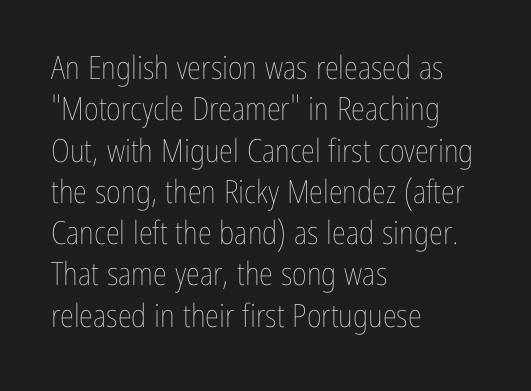
The passage shown is typed in a proportional face where columns would drift. Honestly, the letter spacing is just normal — you wouldn't notice it. A clean baseline with only descenders dipping below it. Is there much room between lines? A standard amount, neither cramped nor airy.
